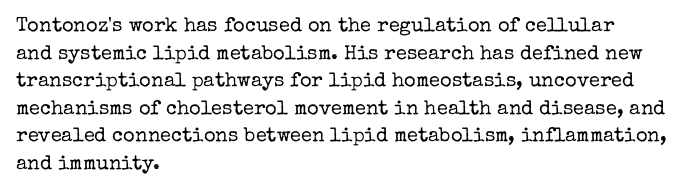
The image shows 20 px text type, upright; set left-aligned, normal line spacing (1.38x), normal letter spacing, not underlined.
